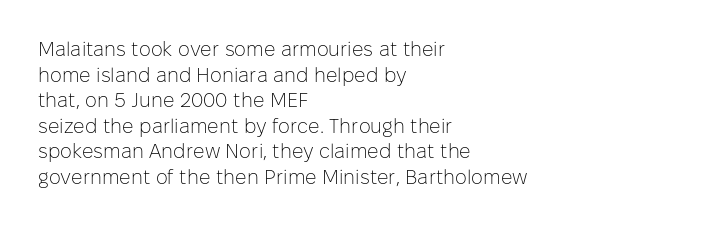
Q: Is the text bold? A: No.
Q: Is the text italic (slanted)? A: No, it is upright.
Q: Is the text underlined? A: No.
Q: How is the paragraph aligned? A: Left-aligned.
Q: Is the spacing between letters normal or unusually wide? A: Normal.
Q: Is the spacing between lines tight, normal or loose? A: Normal.
